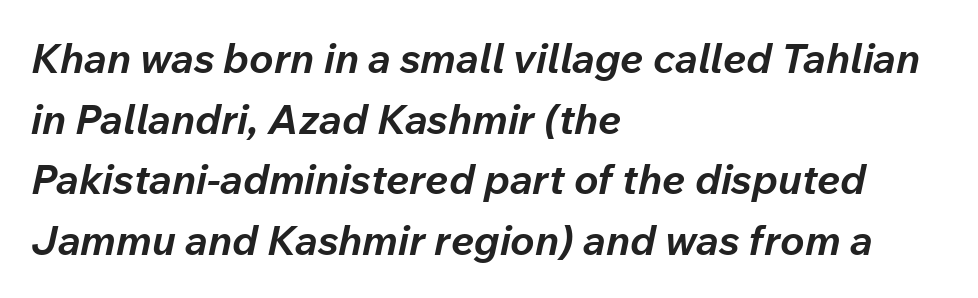
Is the letter spacing exaggerated? No — it looks like the ordinary default. All the whitespace from short lines collects on the right. In terms of weight, the rendering is a true, heavy bold. The block of text has a typical density, with ordinary space between rows. The text carries the slant typical of an italic or oblique font. These lines are rendered in a variable-pitch font.
